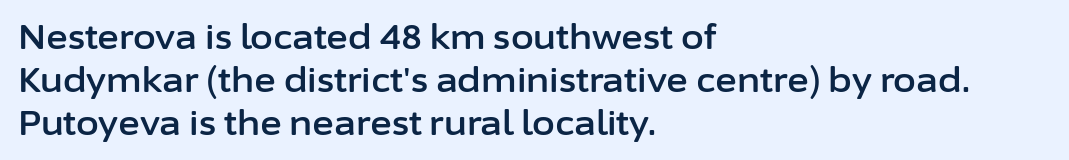
Q: Is the text italic (slanted)? A: No, it is upright.
Q: Is the typeface a serif or a sans-serif typeface? A: Sans-serif.
Q: Is the text underlined? A: No.
Q: How is the paragraph aligned? A: Left-aligned.
Q: Is the spacing between letters normal or unusually wide? A: Normal.
Q: Is the spacing between lines tight, normal or loose? A: Normal.
Q: Width (condensed, normal, or wide)? A: Normal.
Q: Stroke contrast? A: Low.
Q: x-height? A: Medium.
Q: Monospaced? A: No.
